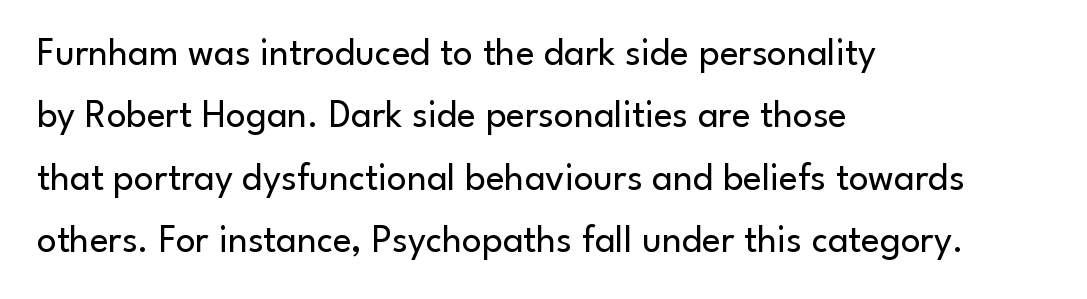
{"serif": "no", "italic": "no", "bold": "no", "weight": "regular", "width": "normal", "stroke_contrast": "low", "x_height": "small", "monospaced": "no", "underline": "no", "align": "left", "line_spacing": "normal", "line_spacing_ratio": 1.6, "letter_spacing": "normal", "letter_spacing_em": 0.0, "glyph_px": 39}
